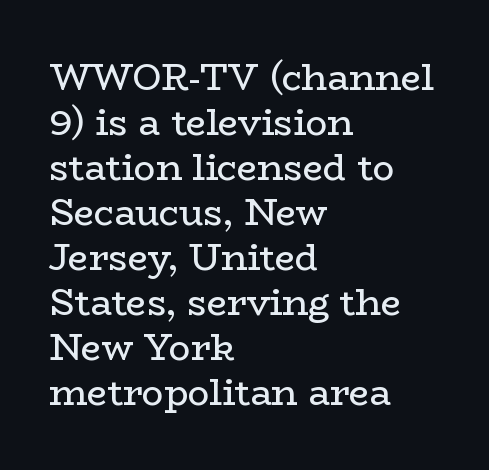
Note the varied advance widths — an 'i' is clearly narrower than an 'm'. Look at the tracking — it's just the regular setting, nothing added. Unlike italic type, these characters show no tilt at all. No extra ink here — the face is not bold.
